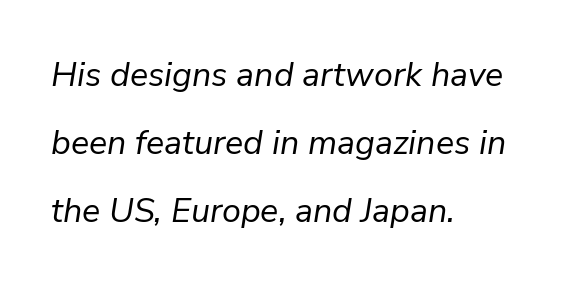
The image shows 34 px regular-weight type, italic (leaning right); set left-aligned, loose line spacing (2.0x), normal letter spacing, not underlined; low stroke contrast and a medium x-height.
